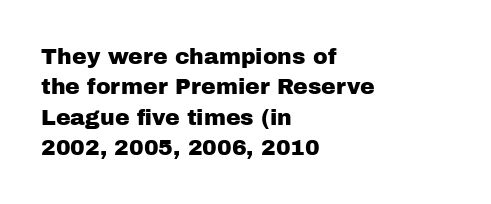
Q: Is the text italic (slanted)? A: No, it is upright.
Q: Is the text underlined? A: No.
Q: How is the paragraph aligned? A: Left-aligned.
Q: Is the spacing between letters normal or unusually wide? A: Normal.
Q: Is the spacing between lines tight, normal or loose? A: Normal.
